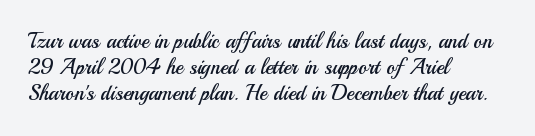
{"bold": "no", "underline": "no", "align": "left", "line_spacing": "normal", "line_spacing_ratio": 1.25, "letter_spacing": "normal", "letter_spacing_em": 0.0, "glyph_px": 21}
